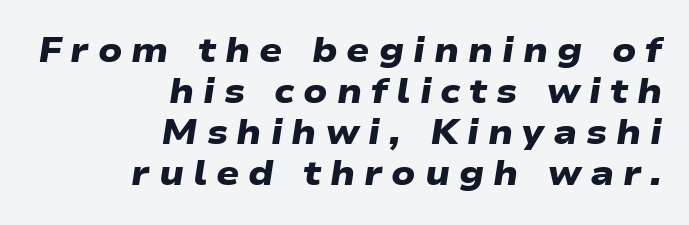
The image shows 34 px heavy, wide sans-serif type; set right-aligned, line spacing 1.21x, unusually wide letter spacing (+0.26 em), not underlined; low stroke contrast and a medium x-height.
